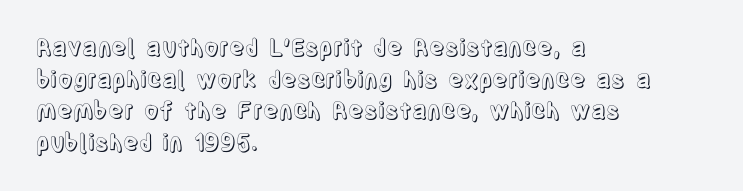
{"italic": "no", "underline": "no", "align": "left", "line_spacing": "normal", "line_spacing_ratio": 1.37, "letter_spacing": "normal", "letter_spacing_em": 0.0, "glyph_px": 23}
